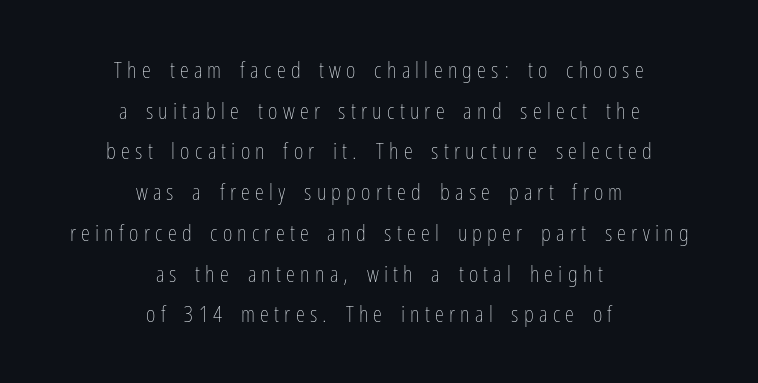
The image shows 23 px text type, upright; set centered, line spacing 1.77x, unusually wide letter spacing (+0.23 em), not underlined.
